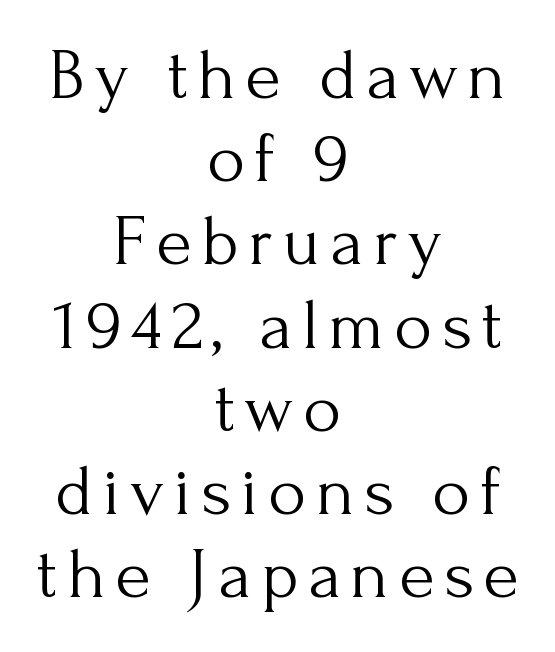
{"serif": "yes", "italic": "no", "bold": "no", "weight": "light", "width": "normal", "stroke_contrast": "medium", "x_height": "small", "monospaced": "no", "underline": "no", "align": "center", "line_spacing": "tight", "line_spacing_ratio": 1.14, "glyph_px": 73}
